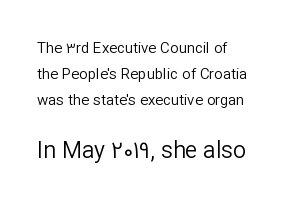
The face looks like a standard text weight, possibly lighter. The paragraph shown leans on its left margin. Here the glyphs are tracked normally, forming tight word shapes. Nope, not italic — everything's standing straight. Two sizes are in play, and the larger belongs to the second block. Rule under the text: the space is simply empty.
